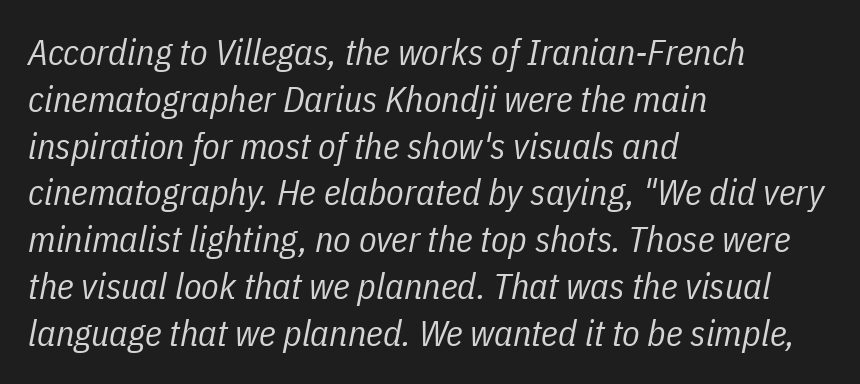
Looking at the ascenders, they clearly lean. The paragraph shown leans on its left margin. Default kerning and tracking; the words read as compact shapes. Check under the words: just untouched page. Caption: face not bold, strokes unweighted. Think of a printed novel: that variable character pitch is what you see here.
